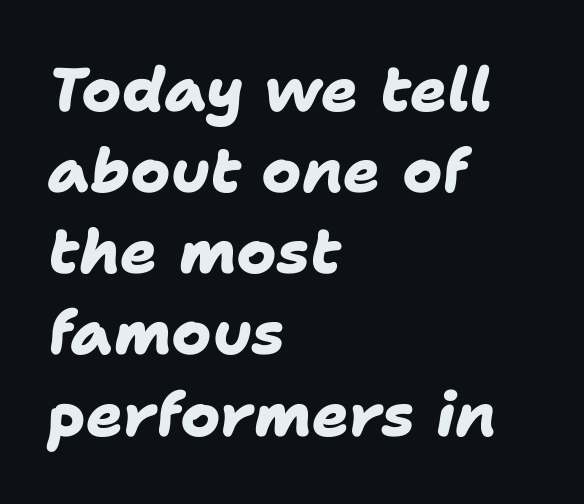
{"serif": "no", "bold": "yes", "weight": "heavy", "width": "normal", "stroke_contrast": "low", "x_height": "medium", "monospaced": "no", "underline": "no", "align": "left", "line_spacing": "normal", "line_spacing_ratio": 1.33, "letter_spacing": "normal", "letter_spacing_em": 0.0, "glyph_px": 61}
